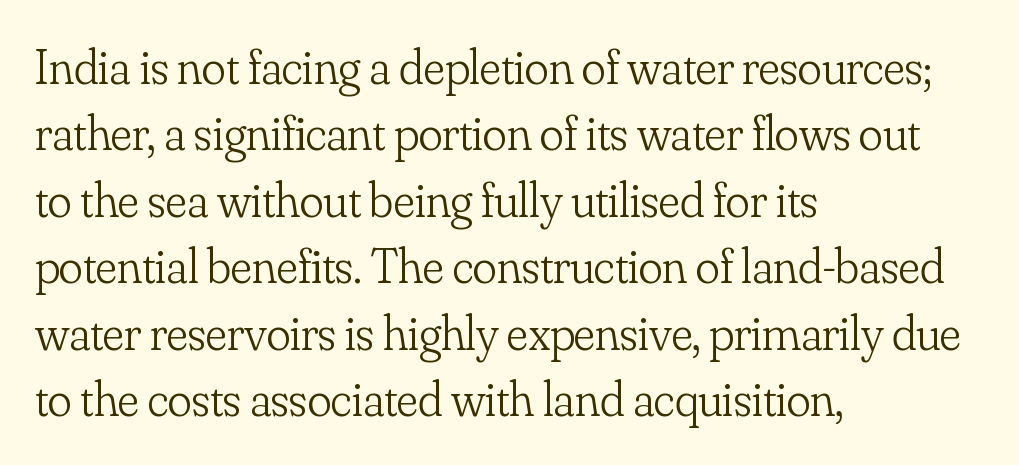
The image shows 50 px light serif type, upright; set left-aligned, normal line spacing (1.33x), normal letter spacing, not underlined; low stroke contrast and a small x-height.
